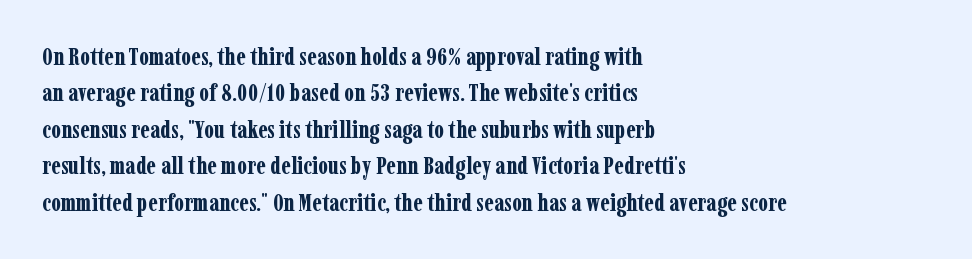
The designer left line spacing at the default. The horizontal fit of the characters is conventional and even. The specimen reads as upright at a glance. The passage shown is not underscored anywhere. The letters are bold, with thick, heavy strokes.
